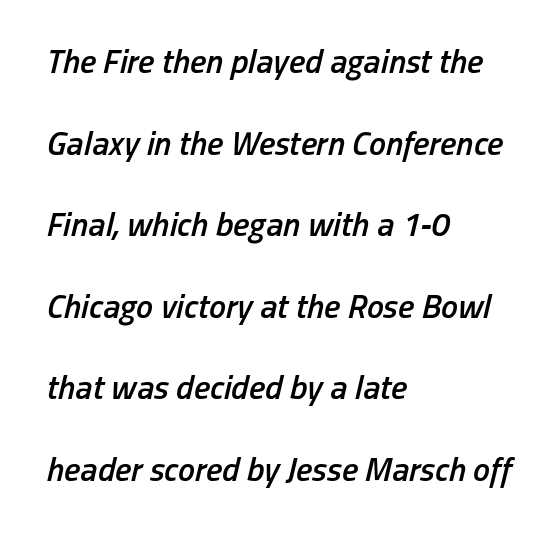
{"italic": "yes", "lean": "right", "slant_degrees": 13, "bold": "semi", "weight": "semibold", "width": "condensed", "stroke_contrast": "low", "x_height": "medium", "monospaced": "no", "underline": "no", "align": "left", "line_spacing": "loose", "line_spacing_ratio": 2.4, "letter_spacing": "normal", "letter_spacing_em": 0.0, "glyph_px": 34}
